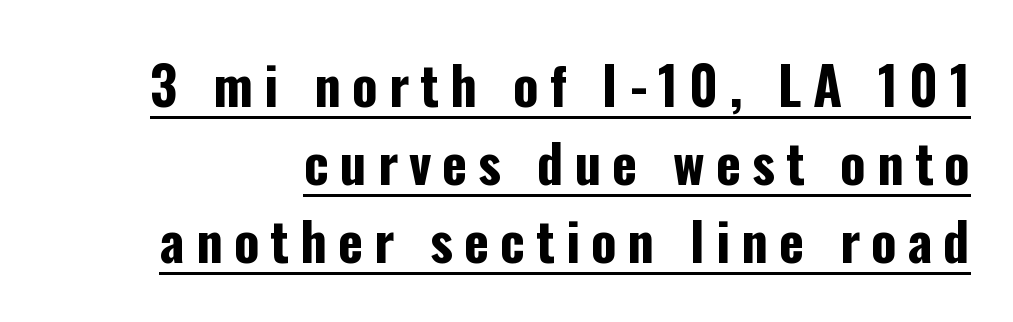
{"serif": "no", "italic": "no", "bold": "yes", "weight": "bold", "width": "condensed", "stroke_contrast": "low", "x_height": "medium", "monospaced": "no", "underline": "yes", "line_spacing": "normal", "line_spacing_ratio": 1.47, "letter_spacing": "wide", "letter_spacing_em": 0.21, "glyph_px": 53}
